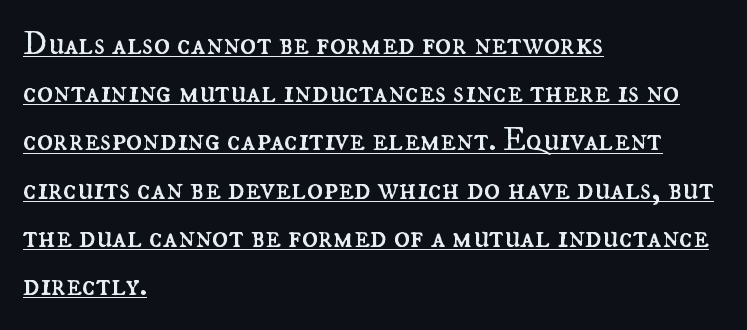
Somebody hit Ctrl+U on this one — the words are underlined. On a weight scale, this lands at 450 or below. Students, note that the glyphs here touch the page at normal intervals. The rendering uses a moderate line-height, typical for paragraphs. Spacing verdict: proportional, widths tailored to each character.
